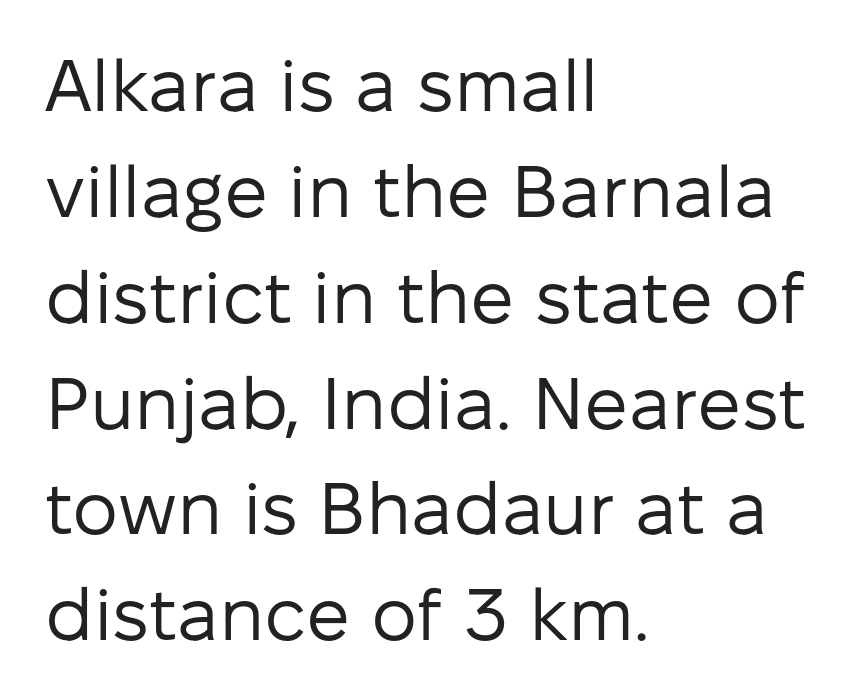
Descenders hang freely into open space. Think standard paragraph weight, or any step lighter than that. These lines stack with their left ends in a neat column. Unlike italic type, these characters show no tilt at all. Letter spacing: default.
